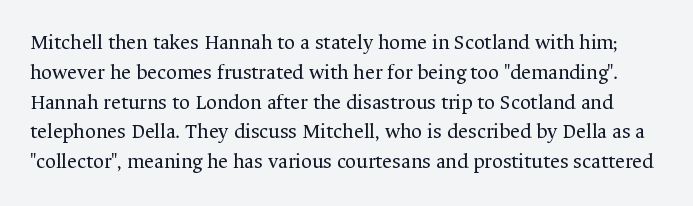
{"italic": "no", "bold": "no", "underline": "no", "line_spacing": "normal", "line_spacing_ratio": 1.42, "letter_spacing": "normal", "letter_spacing_em": 0.0, "glyph_px": 21}
